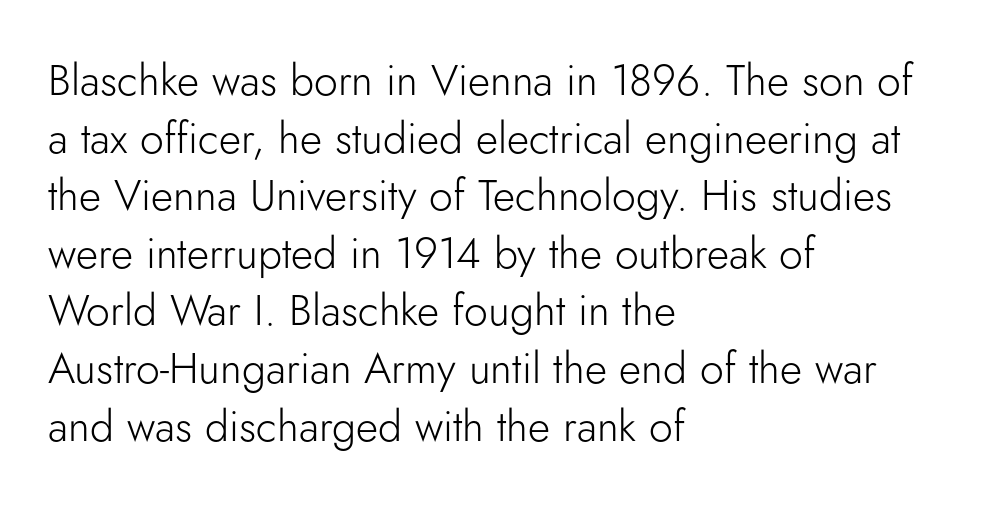
The image shows 43 px light sans-serif type, upright; set left-aligned, normal line spacing (1.34x), normal letter spacing, not underlined; low stroke contrast and a small x-height.
